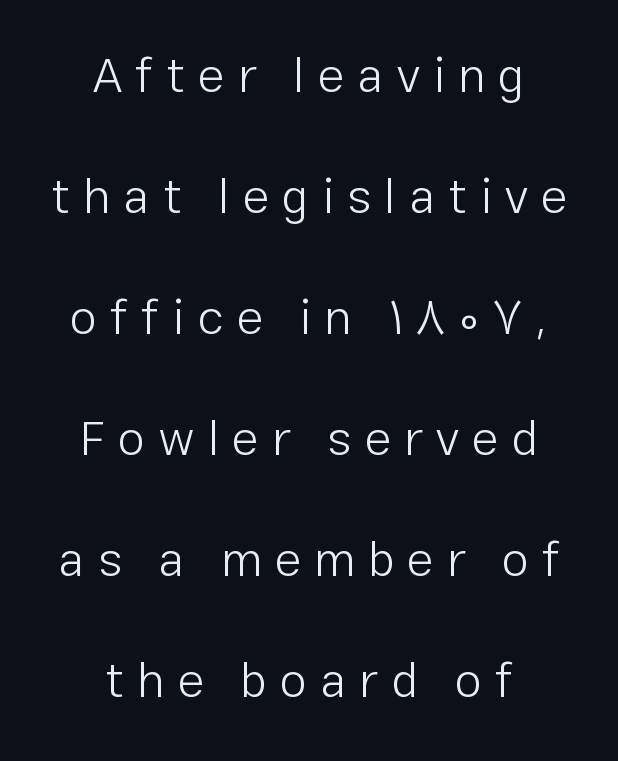
{"serif": "no", "italic": "no", "bold": "no", "weight": "light", "width": "normal", "stroke_contrast": "low", "x_height": "medium", "monospaced": "no", "underline": "no", "align": "center", "line_spacing": "loose", "line_spacing_ratio": 2.47, "letter_spacing": "wide", "letter_spacing_em": 0.27, "glyph_px": 49}
